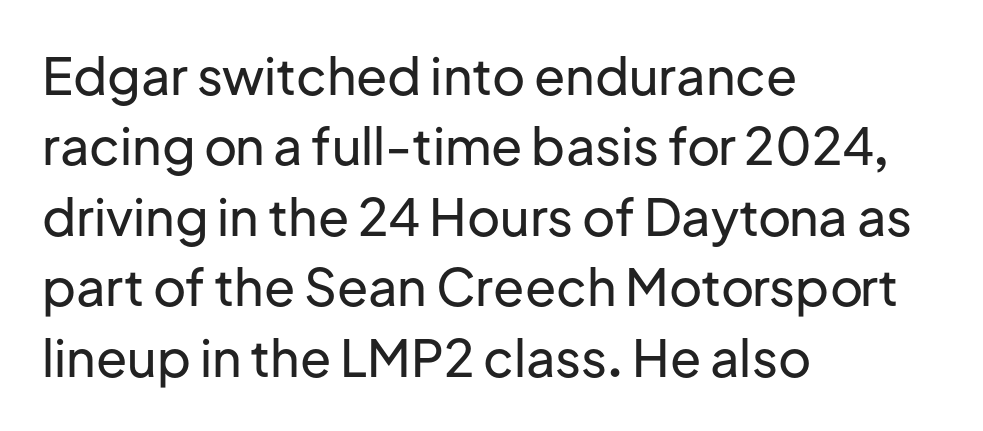
{"serif": "no", "italic": "no", "width": "normal", "stroke_contrast": "low", "x_height": "medium", "monospaced": "no", "underline": "no", "align": "left", "line_spacing": "normal", "line_spacing_ratio": 1.38, "letter_spacing": "normal", "letter_spacing_em": 0.0, "glyph_px": 51}
